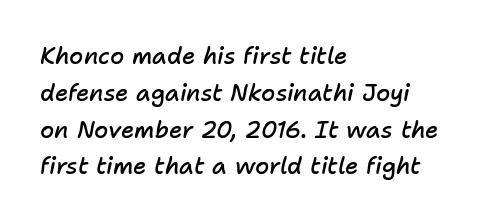
{"italic": "yes", "lean": "right", "slant_degrees": 11, "bold": "semi", "underline": "no", "align": "left", "line_spacing": "normal", "line_spacing_ratio": 1.6, "letter_spacing": "normal", "letter_spacing_em": 0.0, "glyph_px": 23}
